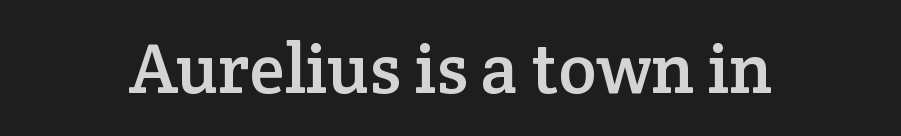
The image shows 71 px serif type, upright; set normal letter spacing, not underlined; low stroke contrast and a medium x-height.
